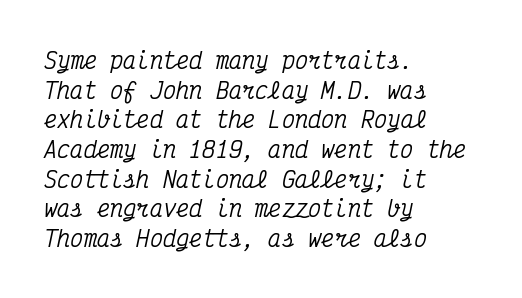
What's the leading like? Ordinary, nothing unusual. Short and long lines alike share a common starting point at left. Descenders hang freely into open space. Observe the ordinary spacing: letters are neighbours, not strangers. The text carries the slant typical of an italic or oblique font.
